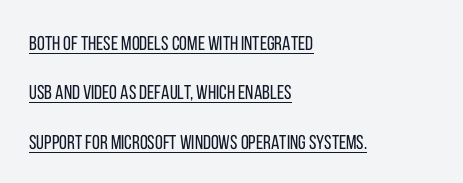
{"italic": "no", "bold": "no", "underline": "yes", "align": "left", "line_spacing": "loose", "line_spacing_ratio": 2.47, "letter_spacing": "normal", "letter_spacing_em": 0.0, "glyph_px": 20}
